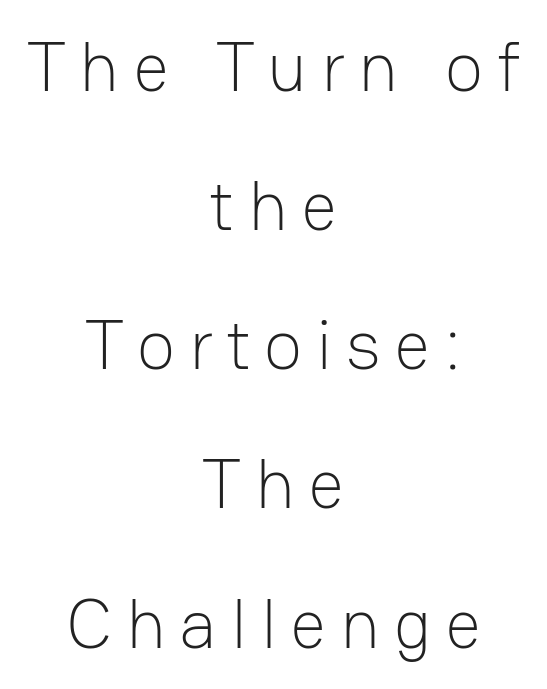
Nope, no serifs anywhere on these letters. A great deal of white space separates one row of letters from the next. The passage shown is typed in a proportional face where columns would drift. Which margin do the lines hug? Neither — every line sits in the middle. Quick note: not italic, upright. Bold? No — there's no thickening of the strokes.
